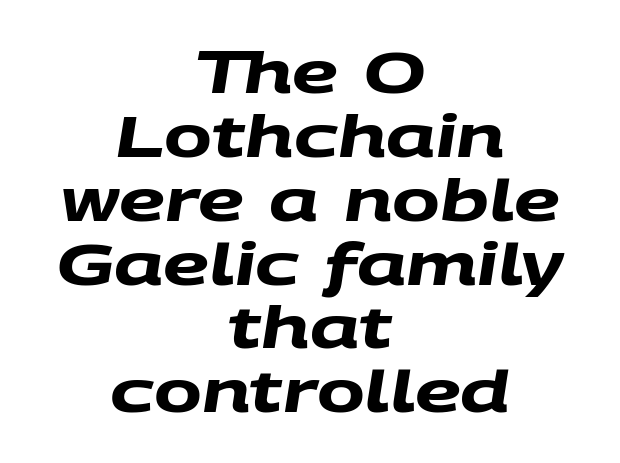
{"serif": "no", "bold": "yes", "weight": "heavy", "width": "wide", "stroke_contrast": "medium", "x_height": "large", "monospaced": "no", "underline": "no", "align": "center", "line_spacing": "tight", "line_spacing_ratio": 1.12, "letter_spacing": "normal", "letter_spacing_em": 0.0, "glyph_px": 57}
